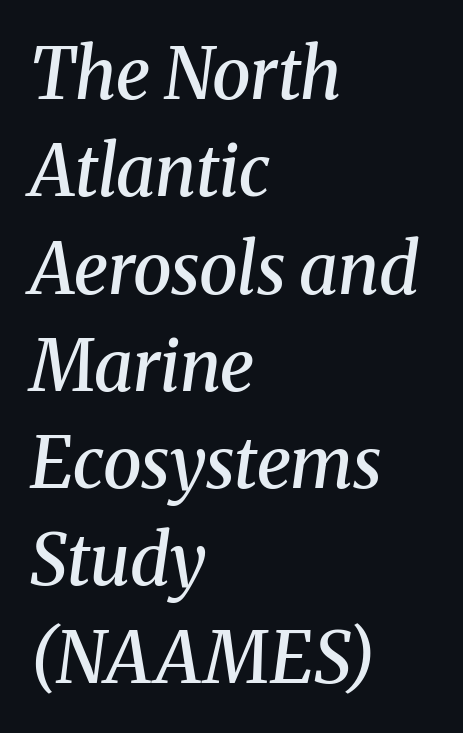
Q: Is the text bold? A: Semi-bold.
Q: Is the text italic (slanted)? A: Yes, it leans right by about 8 degrees.
Q: Is the typeface a serif or a sans-serif typeface? A: Serif.
Q: Is the text underlined? A: No.
Q: How is the paragraph aligned? A: Left-aligned.
Q: Is the spacing between letters normal or unusually wide? A: Normal.
Q: Is the spacing between lines tight, normal or loose? A: Normal.
Q: Width (condensed, normal, or wide)? A: Normal.
Q: Stroke contrast? A: Medium.
Q: x-height? A: Medium.
Q: Monospaced? A: No.
